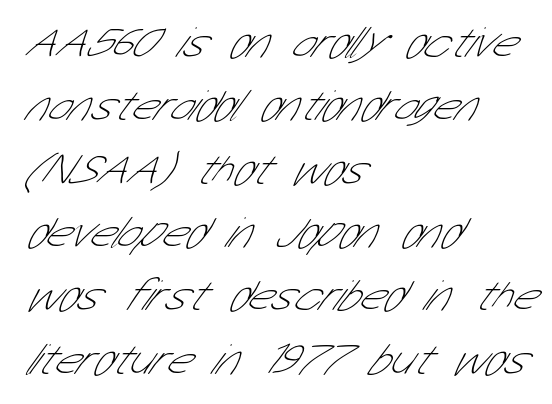
Note the varied advance widths — an 'i' is clearly narrower than an 'm'. The passage shown has conventional tracking throughout. A quiet, ordinary-to-light weight characterises the typeface. The glyphs in this specimen are sans serif. A student would call this left alignment; a typographer would say flush left, rag right.
